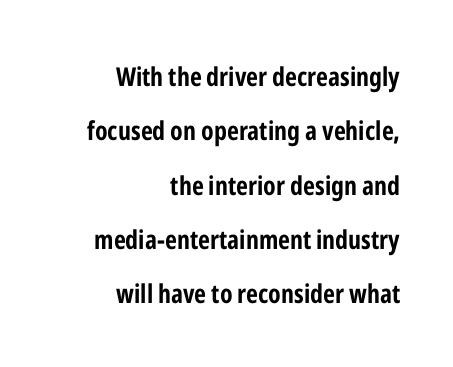
The rendering uses a bold face; every stroke is thick and dark. Underlining? Definitely not there. These lines are set flush right with a ragged left edge. The passage shown stacks its lines with a broad gap. Caption: standard tracking, unaltered. When letters stand straight like this, we call the style roman or upright.
